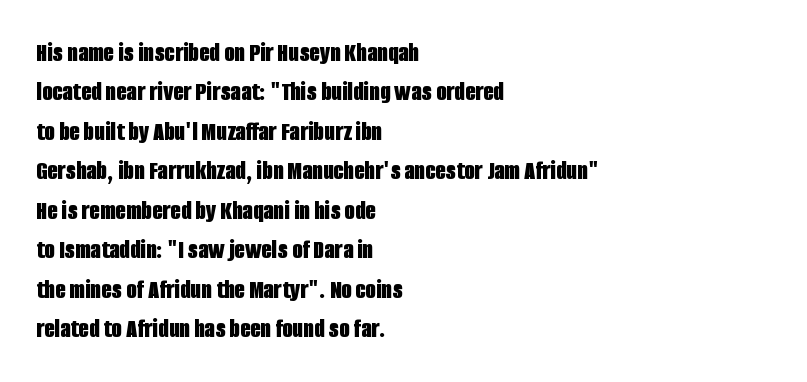
The image shows 27 px bold type, upright; set left-aligned, normal line spacing (1.46x), normal letter spacing, not underlined.
